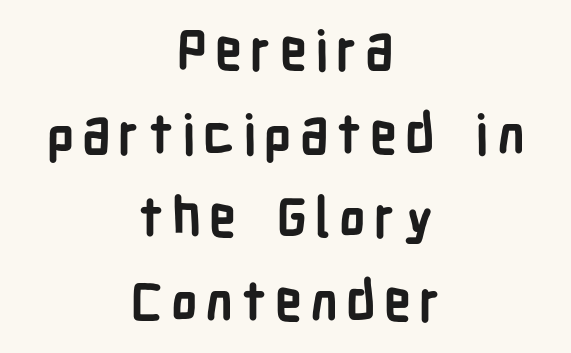
The image shows 54 px semibold, condensed sans-serif type, upright; set centered, normal line spacing (1.55x), not underlined; low stroke contrast and a medium x-height.
